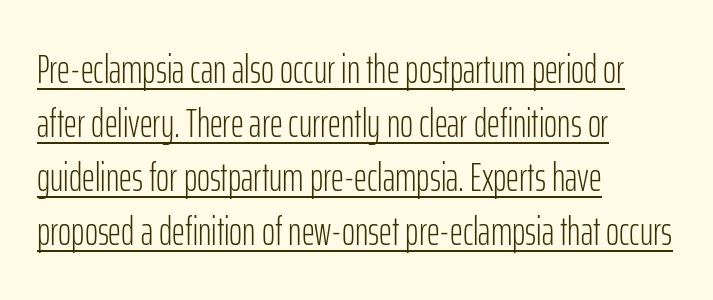
Evenly set lines give the paragraph a standard silhouette. Every character sits straight up, as roman type does. Font category for this specimen: sans-serif. The passage shown has conventional tracking throughout. Somebody hit Ctrl+U on this one — the words are underlined. The rendering anchors every line to the left-hand side.
